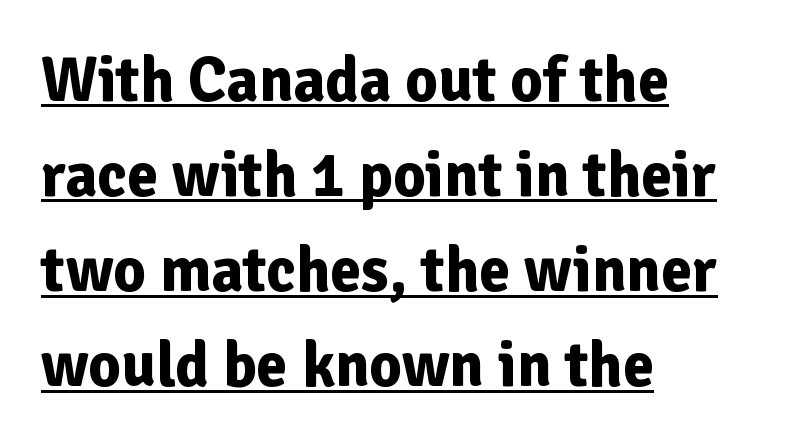
{"serif": "no", "italic": "no", "bold": "yes", "weight": "bold", "width": "normal", "stroke_contrast": "low", "x_height": "medium", "monospaced": "no", "underline": "yes", "align": "left", "line_spacing": "normal", "line_spacing_ratio": 1.51, "letter_spacing": "normal", "letter_spacing_em": 0.0, "glyph_px": 63}
